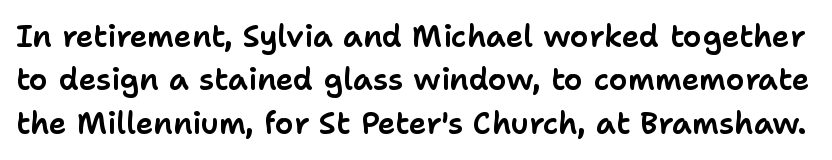
No word sits above an underline. What stands out about the letter spacing? Nothing — it is the standard amount. Successive baselines arrive at the customary interval. Looks like regular typesetting: each glyph gets only the width it needs. Unlike a traditional serif, this face leaves its strokes unadorned.
